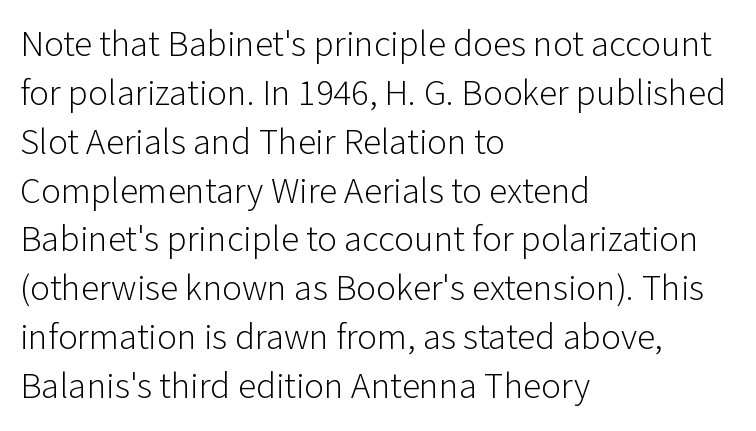
Q: Is the text bold? A: No.
Q: Is the text italic (slanted)? A: No, it is upright.
Q: Is the typeface a serif or a sans-serif typeface? A: Sans-serif.
Q: Is the text underlined? A: No.
Q: How is the paragraph aligned? A: Left-aligned.
Q: Is the spacing between letters normal or unusually wide? A: Normal.
Q: Is the spacing between lines tight, normal or loose? A: Normal.
Q: Width (condensed, normal, or wide)? A: Normal.
Q: Stroke contrast? A: Low.
Q: x-height? A: Medium.
Q: Monospaced? A: No.
